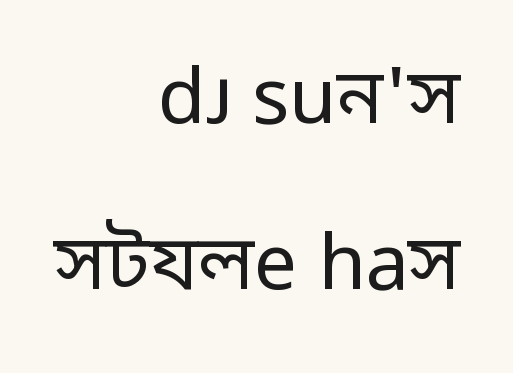
Q: Is the text bold? A: No.
Q: Is the text italic (slanted)? A: No, it is upright.
Q: Is the typeface a serif or a sans-serif typeface? A: Sans-serif.
Q: Is the text underlined? A: No.
Q: How is the paragraph aligned? A: Right-aligned.
Q: Is the spacing between letters normal or unusually wide? A: Normal.
Q: Is the spacing between lines tight, normal or loose? A: Loose.
Q: Width (condensed, normal, or wide)? A: Normal.
Q: Stroke contrast? A: Low.
Q: x-height? A: Medium.
Q: Monospaced? A: No.
